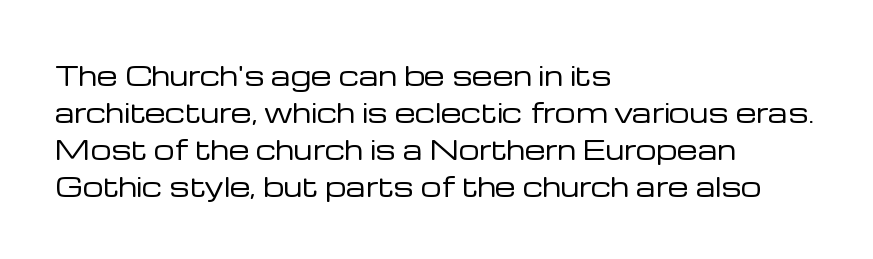
{"italic": "no", "bold": "no", "underline": "no", "align": "left", "line_spacing": "normal", "line_spacing_ratio": 1.42, "letter_spacing": "normal", "letter_spacing_em": 0.0, "glyph_px": 26}
